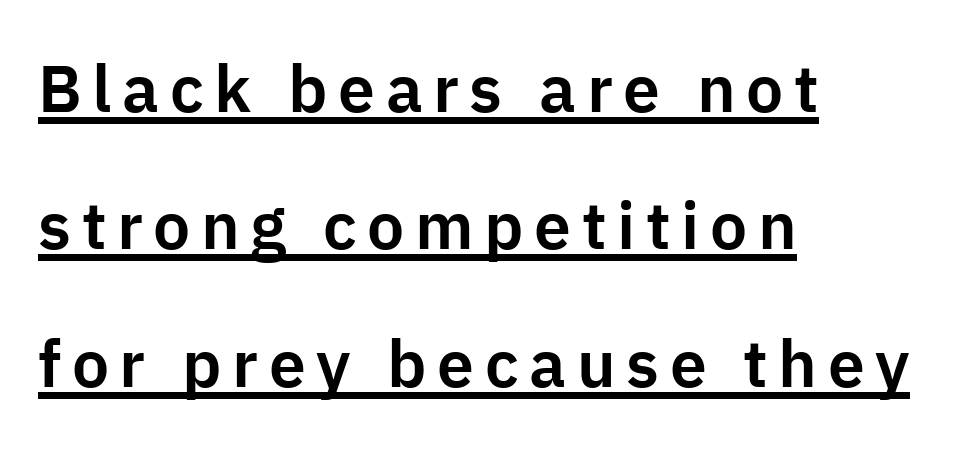
The image shows 66 px sans-serif type, upright; set left-aligned, loose line spacing (2.08x), underlined; low stroke contrast and a medium x-height.
